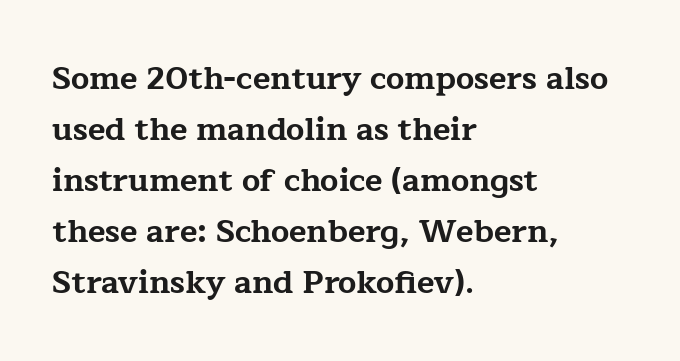
Q: Is the text bold? A: Yes.
Q: Is the text italic (slanted)? A: No, it is upright.
Q: Is the typeface a serif or a sans-serif typeface? A: Serif.
Q: Is the text underlined? A: No.
Q: How is the paragraph aligned? A: Left-aligned.
Q: Is the spacing between letters normal or unusually wide? A: Normal.
Q: Is the spacing between lines tight, normal or loose? A: Normal.
Q: Width (condensed, normal, or wide)? A: Wide.
Q: Stroke contrast? A: Low.
Q: x-height? A: Medium.
Q: Monospaced? A: No.
